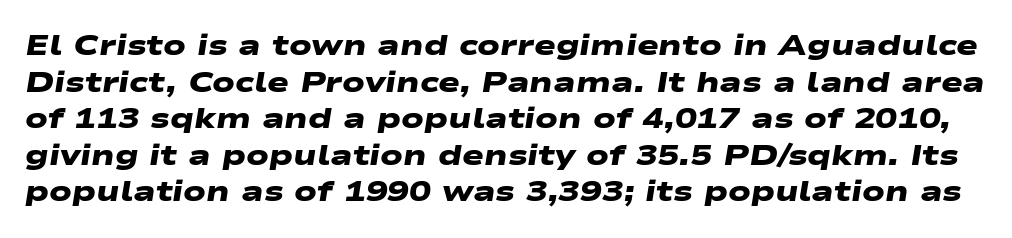
The image shows 29 px heavy, wide sans-serif type; set normal line spacing (1.26x), normal letter spacing, not underlined; low stroke contrast and a medium x-height.
